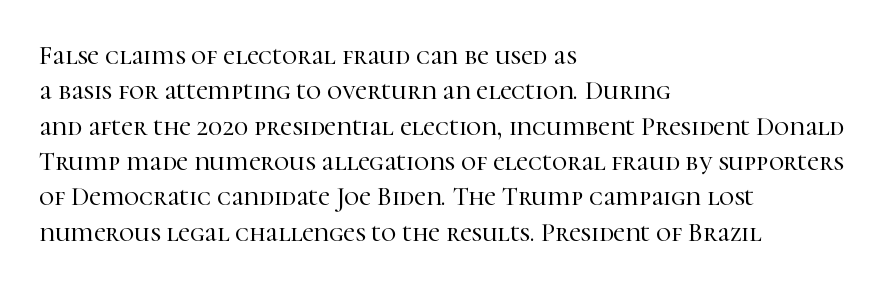
Q: Is the text italic (slanted)? A: No, it is upright.
Q: Is the text underlined? A: No.
Q: How is the paragraph aligned? A: Left-aligned.
Q: Is the spacing between letters normal or unusually wide? A: Normal.
Q: Is the spacing between lines tight, normal or loose? A: Normal.
